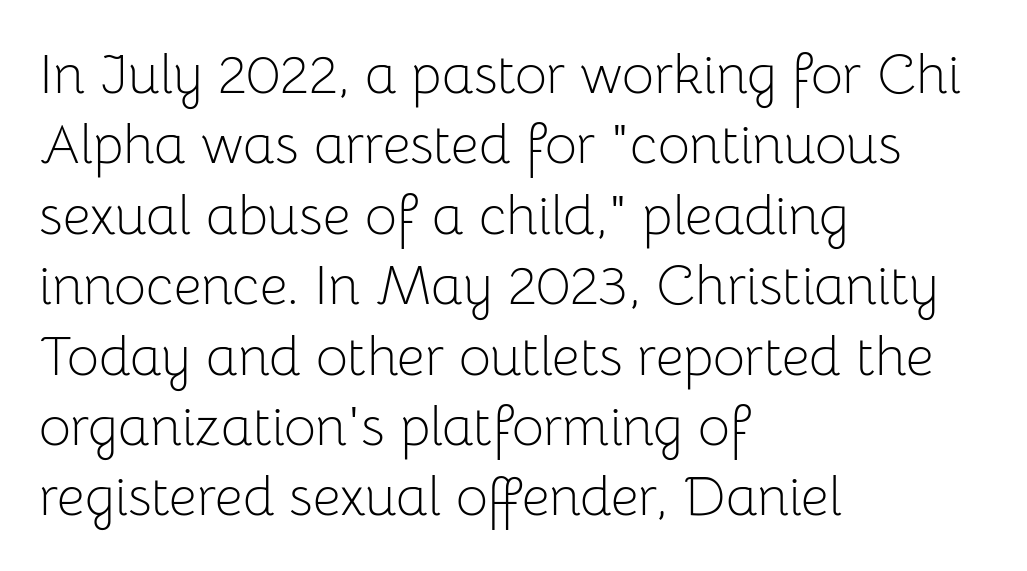
Q: Is the text bold? A: No.
Q: Is the text italic (slanted)? A: No, it is upright.
Q: Is the typeface a serif or a sans-serif typeface? A: Sans-serif.
Q: Is the text underlined? A: No.
Q: How is the paragraph aligned? A: Left-aligned.
Q: Is the spacing between letters normal or unusually wide? A: Normal.
Q: Is the spacing between lines tight, normal or loose? A: Normal.
Q: Width (condensed, normal, or wide)? A: Normal.
Q: Stroke contrast? A: Low.
Q: x-height? A: Medium.
Q: Monospaced? A: No.
